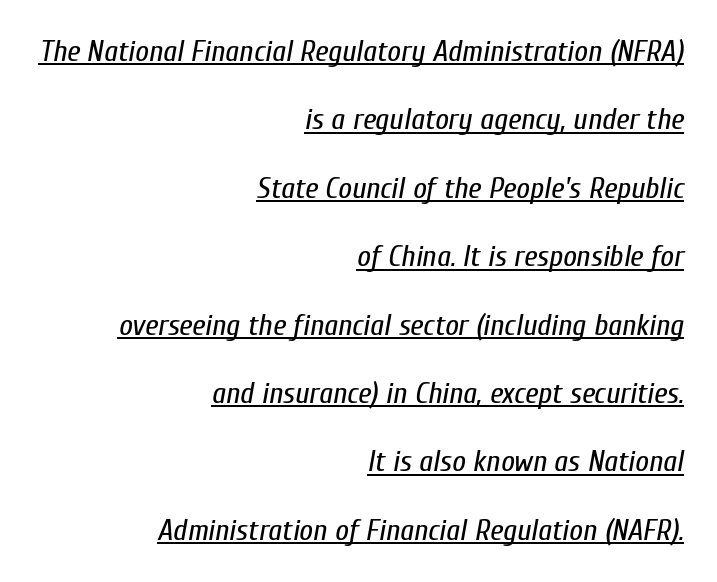
These lines are rendered in a variable-pitch font. Looking at the ascenders, they clearly lean. Observe the ordinary spacing: letters are neighbours, not strangers. Line ends are locked; line starts wander. You could fit nearly another row in the gap between these rows.
